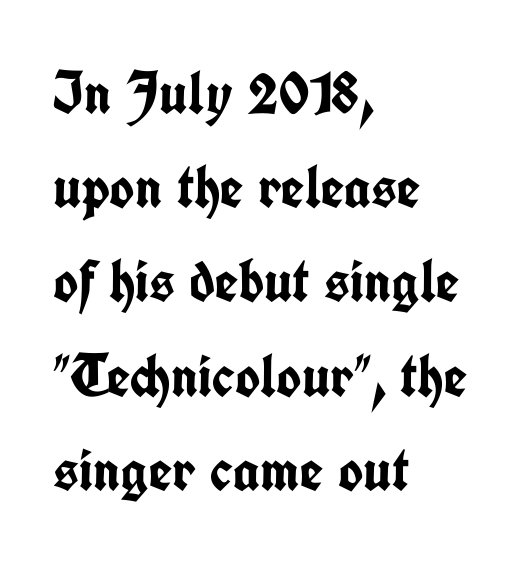
Does the leading feel generous? No, just average. Nothing unusual about the tracking: characters are spaced as the font intends. You can tell it's not italic because the verticals are truly vertical. I'd describe the lettering as bold — thick and assertive. Glance below the letters and you will spot only blank space. The rendering uses natural spacing where letterforms have individual widths.
